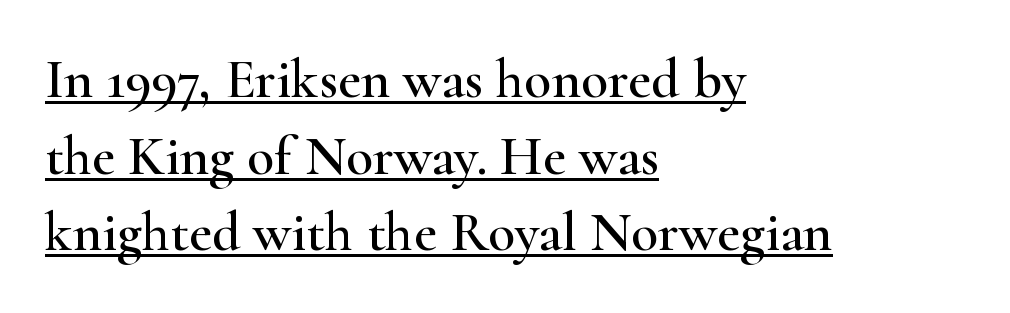
Q: Is the text italic (slanted)? A: No, it is upright.
Q: Is the typeface a serif or a sans-serif typeface? A: Serif.
Q: Is the text underlined? A: Yes.
Q: How is the paragraph aligned? A: Left-aligned.
Q: Is the spacing between letters normal or unusually wide? A: Normal.
Q: Is the spacing between lines tight, normal or loose? A: Normal.
Q: Width (condensed, normal, or wide)? A: Wide.
Q: Stroke contrast? A: High.
Q: x-height? A: Small.
Q: Monospaced? A: No.
